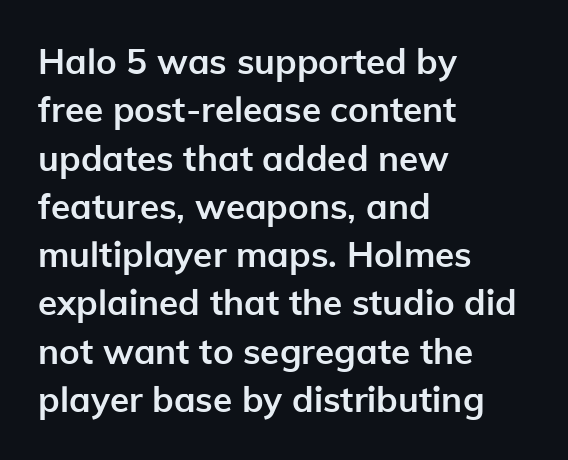
This rendering employs a face without finishing strokes, i.e., a sans-serif. Look at the tracking — it's just the regular setting, nothing added. These lines stack with their left ends in a neat column. Summary of weight: heavy, a full bold. Characters remain perfectly vertical along every line.
